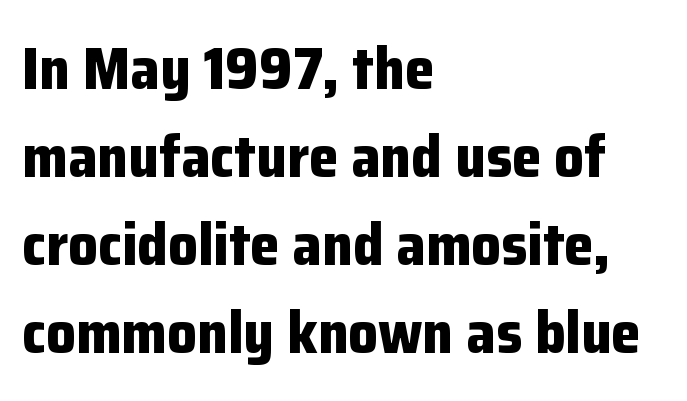
The area under the type is left untouched. Between one letter and the next there's only the usual sliver of space. Posture: straight, roman, zero tilt. Is this a sans? Yes — the strokes have no serifs.
